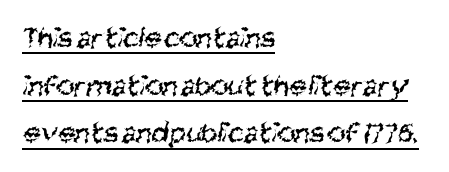
The image shows 31 px regular-weight, condensed sans-serif type; set left-aligned, normal line spacing (1.54x), normal letter spacing, underlined; medium stroke contrast and a large x-height.
